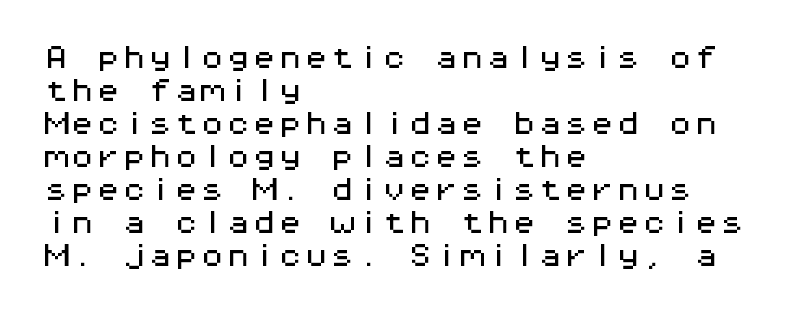
The image shows 26 px text type, upright; set left-aligned, normal line spacing (1.27x), normal letter spacing, not underlined.
